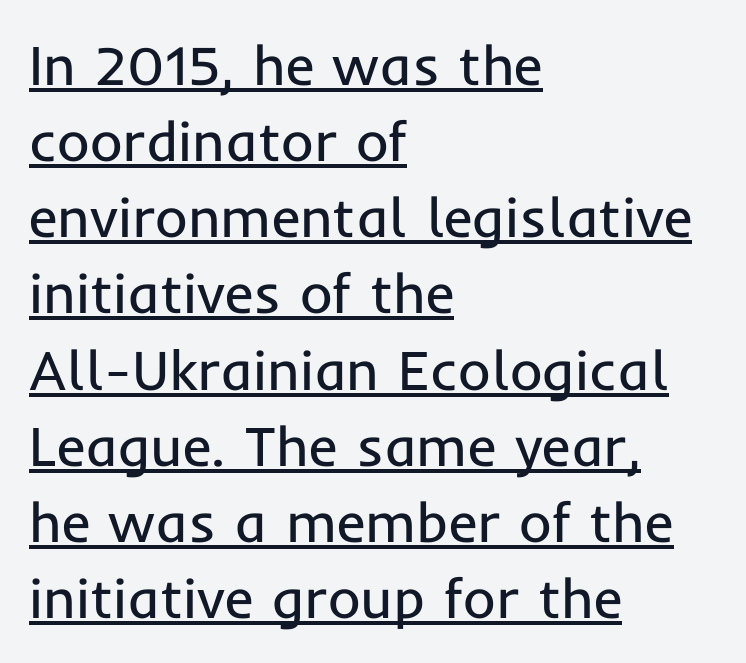
The image shows 56 px regular-weight sans-serif type, upright; set left-aligned, normal line spacing (1.36x), normal letter spacing, underlined; low stroke contrast and a medium x-height.
